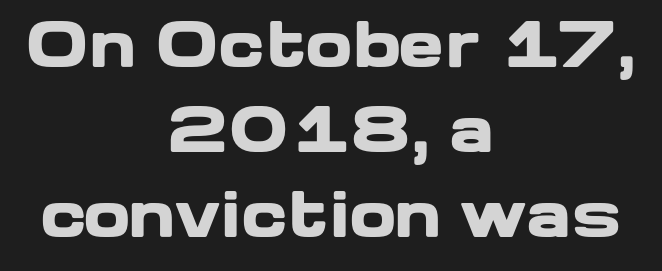
The image shows 61 px heavy, wide sans-serif type, upright; set centered, normal line spacing (1.39x), normal letter spacing, not underlined; low stroke contrast and a medium x-height.
